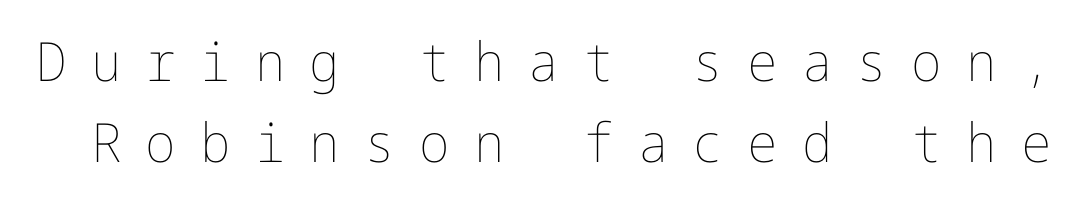
The image shows 54 px thin type, upright; set normal line spacing (1.5x), unusually wide letter spacing (+0.45 em), not underlined; low stroke contrast and a medium x-height.
